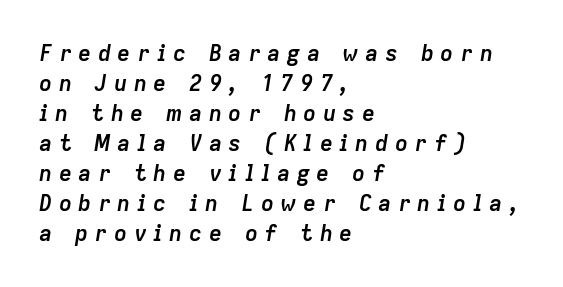
Q: Is the text bold? A: Yes.
Q: Is the text italic (slanted)? A: Yes, it leans right by about 9 degrees.
Q: Is the text underlined? A: No.
Q: How is the paragraph aligned? A: Left-aligned.
Q: Is the spacing between letters normal or unusually wide? A: Unusually wide.
Q: Is the spacing between lines tight, normal or loose? A: Normal.
